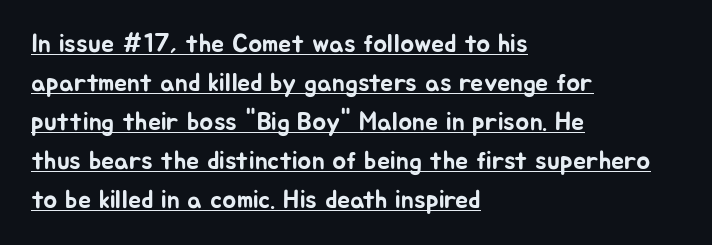
{"italic": "no", "underline": "yes", "align": "left", "line_spacing": "normal", "line_spacing_ratio": 1.5, "letter_spacing": "normal", "letter_spacing_em": 0.0, "glyph_px": 26}
